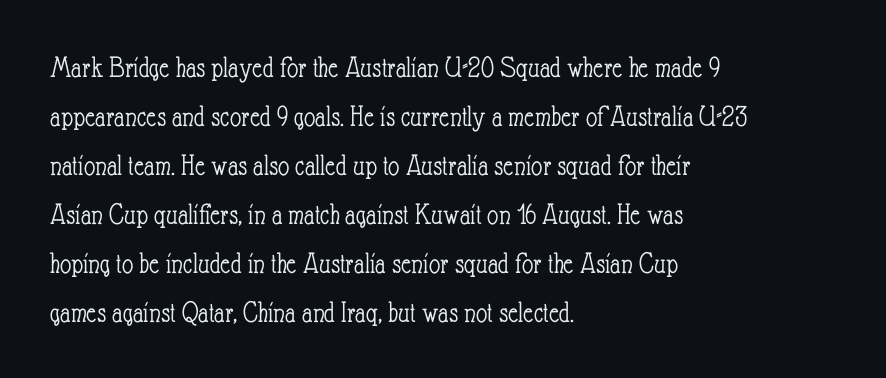
Spacing verdict: proportional, widths tailored to each character. This is the regular roman posture of the typeface. Descenders hang freely into open space. Regular leading. Unbolded letterforms with no extra heft.
